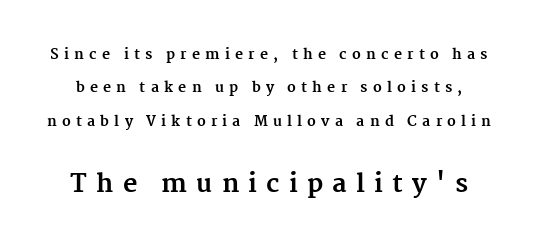
Between these two stacked blocks, the lower one wins on size. Every character sits straight up, as roman type does. Lines of text with bare space underneath. Honestly, the letter spacing is so wide it's the main thing you notice. Emphasis by weight is at full strength: bold.
